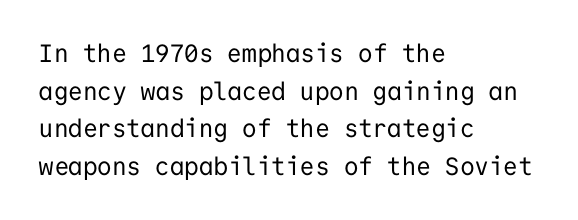
The face used here is rendered with its standard letterfit. Just letters on the line, the space beneath them empty. Caption: face not bold, strokes unweighted. Line spacing here is normal.
